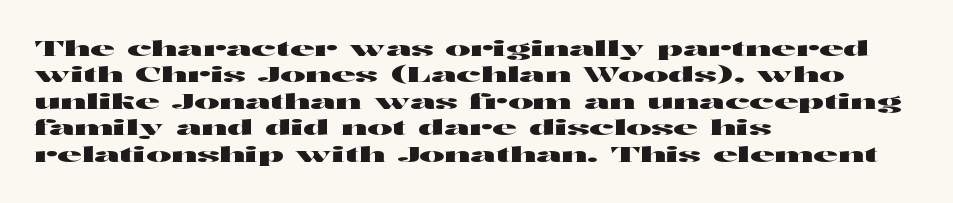
{"italic": "no", "underline": "no", "align": "left", "line_spacing": "normal", "line_spacing_ratio": 1.26, "letter_spacing": "normal", "letter_spacing_em": 0.0, "glyph_px": 21}
